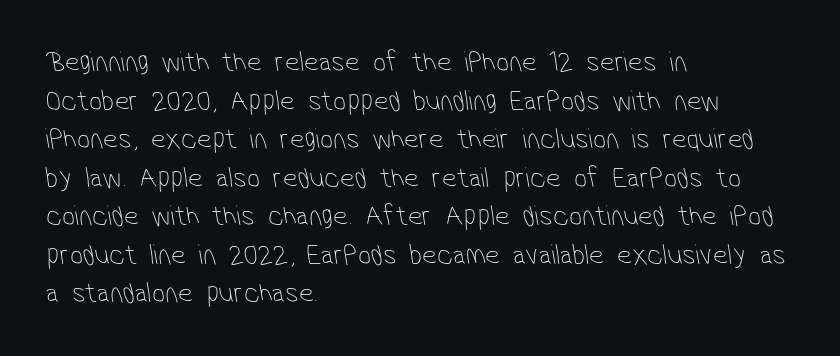
Q: Is the text bold? A: No.
Q: Is the typeface a serif or a sans-serif typeface? A: Sans-serif.
Q: Is the text underlined? A: No.
Q: How is the paragraph aligned? A: Left-aligned.
Q: Is the spacing between letters normal or unusually wide? A: Normal.
Q: Is the spacing between lines tight, normal or loose? A: Normal.
Q: Width (condensed, normal, or wide)? A: Condensed.
Q: Stroke contrast? A: Low.
Q: x-height? A: Medium.
Q: Monospaced? A: No.
